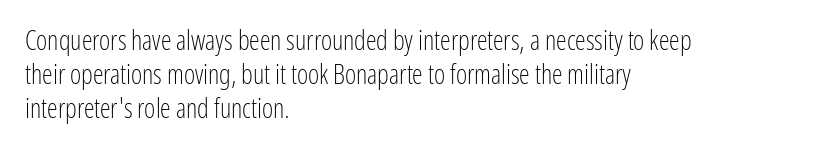
Q: Is the text bold? A: No.
Q: Is the text italic (slanted)? A: No, it is upright.
Q: Is the text underlined? A: No.
Q: How is the paragraph aligned? A: Left-aligned.
Q: Is the spacing between letters normal or unusually wide? A: Normal.
Q: Is the spacing between lines tight, normal or loose? A: Normal.
